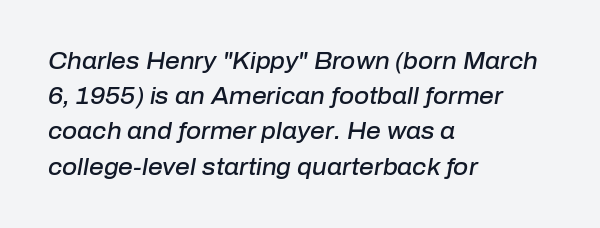
The image shows 23 px text type, italic (leaning right); set left-aligned, normal line spacing (1.53x), normal letter spacing, not underlined.
